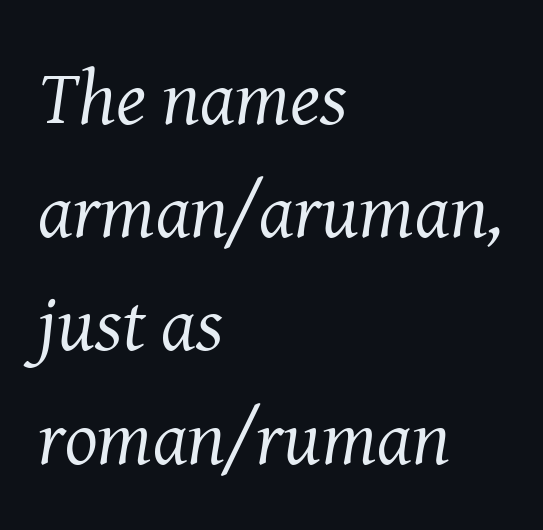
The image shows 77 px regular-weight serif type, italic (leaning right); set left-aligned, normal line spacing (1.47x), normal letter spacing, not underlined; medium stroke contrast and a medium x-height.
